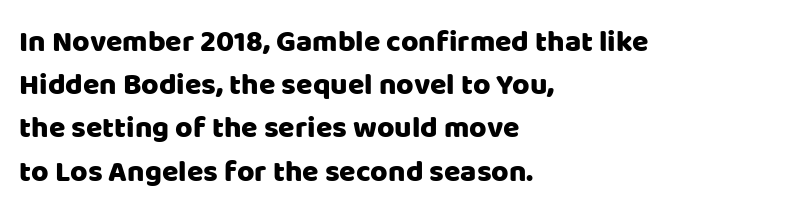
{"serif": "no", "italic": "no", "width": "normal", "stroke_contrast": "low", "x_height": "large", "monospaced": "no", "underline": "no", "align": "left", "line_spacing": "normal", "line_spacing_ratio": 1.44, "letter_spacing": "normal", "letter_spacing_em": 0.0, "glyph_px": 30}
